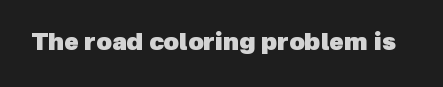
{"bold": "yes", "underline": "no", "letter_spacing": "normal", "letter_spacing_em": 0.0, "glyph_px": 24}
